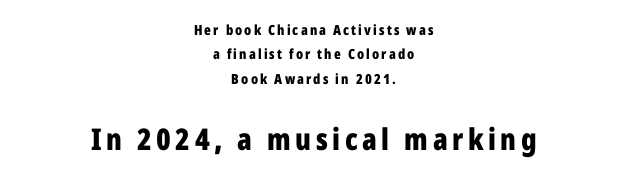
{"serif": "no", "italic": "no", "bold": "yes", "weight": "bold", "width": "condensed", "stroke_contrast": "low", "x_height": "medium", "monospaced": "no", "underline": "no", "align": "center", "line_spacing_ratio": 1.75, "larger_block": "second", "size_ratio": 2.14, "glyph_px": 30}
